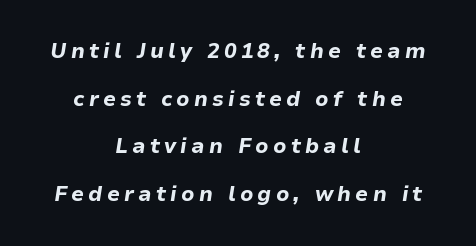
A student would call this center alignment; a typographer would say set centered. The area under the type is left untouched. Italic: yes, the glyphs are oblique. The letterforms stand isolated, each surrounded by extra space.
